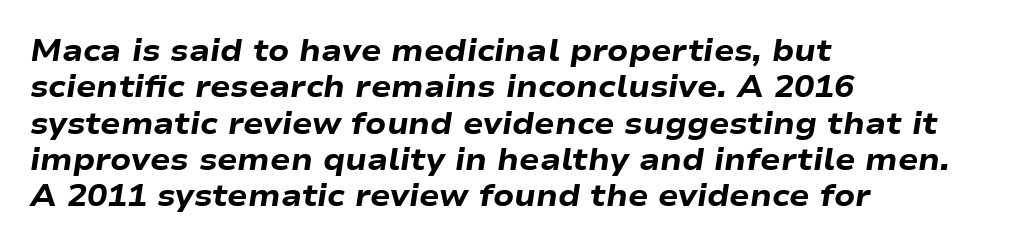
Q: Is the text bold? A: Yes.
Q: Is the text italic (slanted)? A: Yes, it leans right by about 9 degrees.
Q: Is the text underlined? A: No.
Q: How is the paragraph aligned? A: Left-aligned.
Q: Is the spacing between letters normal or unusually wide? A: Normal.
Q: Width (condensed, normal, or wide)? A: Wide.
Q: Stroke contrast? A: Low.
Q: x-height? A: Medium.
Q: Monospaced? A: No.
